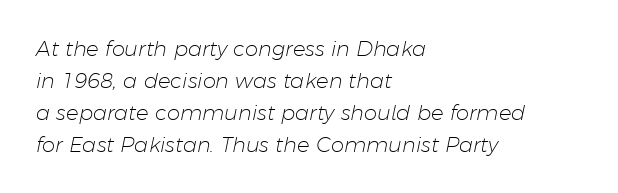
The image shows 21 px text type, italic (leaning right); set left-aligned, normal line spacing (1.52x), normal letter spacing, not underlined.
